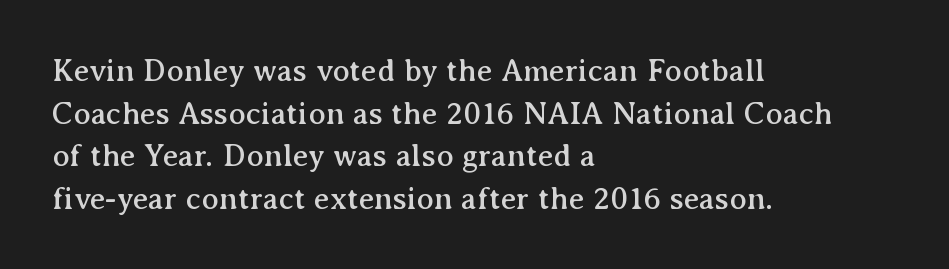
{"serif": "yes", "italic": "no", "width": "normal", "stroke_contrast": "medium", "x_height": "medium", "monospaced": "no", "underline": "no", "align": "left", "line_spacing": "normal", "line_spacing_ratio": 1.33, "letter_spacing": "normal", "letter_spacing_em": 0.0, "glyph_px": 32}
